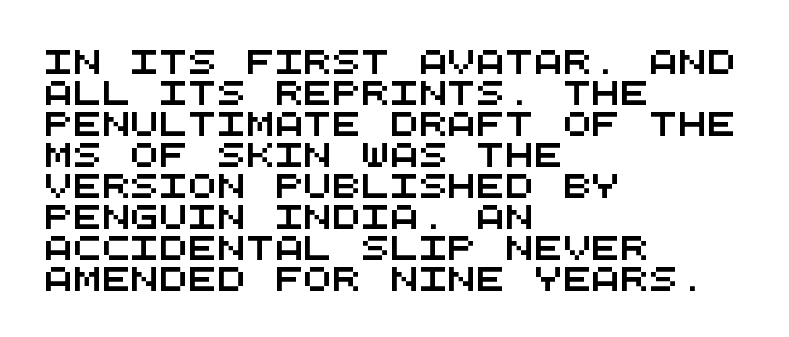
The image shows 24 px text type; set left-aligned, normal line spacing (1.29x), normal letter spacing, not underlined.
